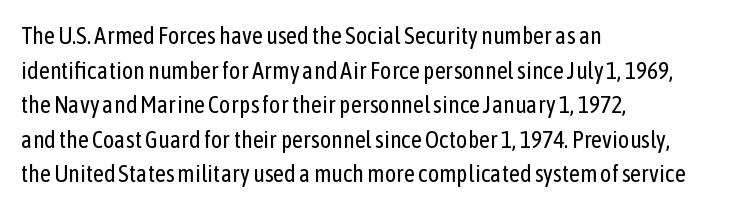
Q: Is the text bold? A: No.
Q: Is the text italic (slanted)? A: No, it is upright.
Q: Is the text underlined? A: No.
Q: How is the paragraph aligned? A: Left-aligned.
Q: Is the spacing between letters normal or unusually wide? A: Normal.
Q: Is the spacing between lines tight, normal or loose? A: Normal.
